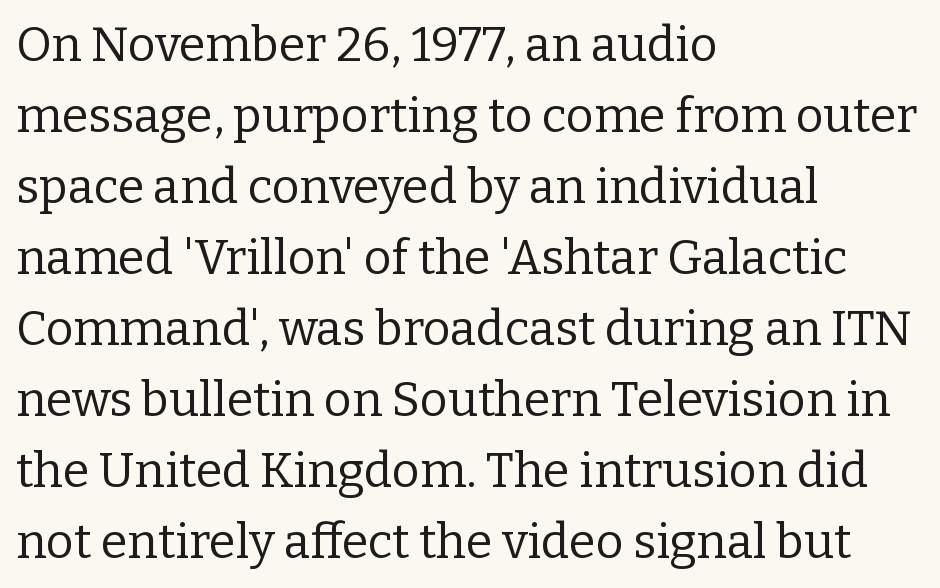
{"serif": "yes", "italic": "no", "bold": "no", "weight": "regular", "width": "normal", "stroke_contrast": "low", "x_height": "medium", "monospaced": "no", "underline": "no", "align": "left", "line_spacing": "normal", "line_spacing_ratio": 1.48, "letter_spacing": "normal", "letter_spacing_em": 0.0, "glyph_px": 48}
